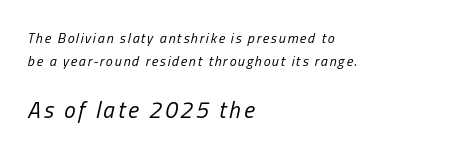
{"italic": "yes", "lean": "right", "slant_degrees": 13, "bold": "no", "underline": "no", "align": "left", "line_spacing": "normal", "line_spacing_ratio": 1.62, "larger_block": "second", "size_ratio": 1.64, "glyph_px": 23}
